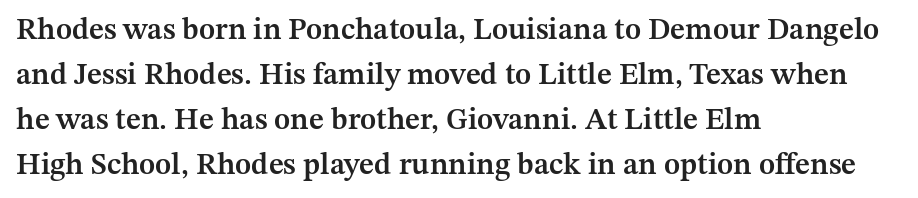
{"serif": "yes", "italic": "no", "bold": "semi", "weight": "semibold", "width": "normal", "stroke_contrast": "medium", "x_height": "medium", "monospaced": "no", "underline": "no", "align": "left", "line_spacing": "normal", "line_spacing_ratio": 1.5, "letter_spacing": "normal", "letter_spacing_em": 0.0, "glyph_px": 30}
